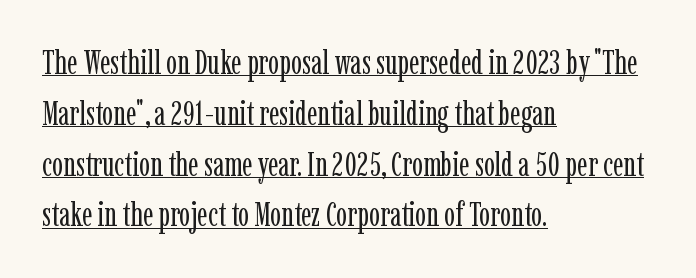
Layout note: lines flush left. Notice how descenders clear the ascenders below comfortably — that's standard leading. A typographer would call this underscored text. Glyph-to-glyph distance matches everyday printed text.
